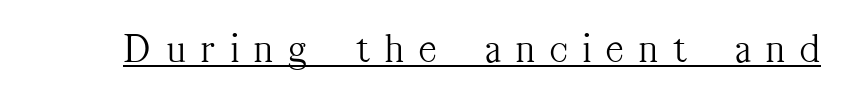
{"serif": "yes", "italic": "no", "bold": "no", "weight": "light", "width": "condensed", "stroke_contrast": "medium", "x_height": "medium", "monospaced": "no", "underline": "yes", "letter_spacing": "wide", "letter_spacing_em": 0.37, "glyph_px": 42}
